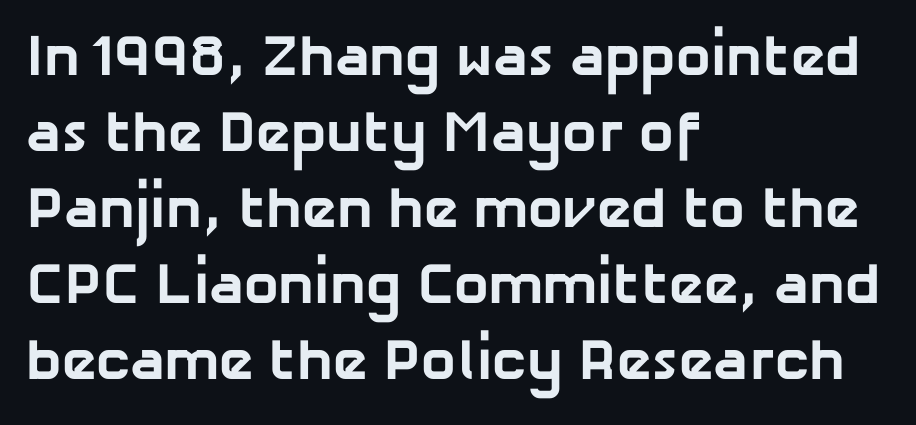
{"serif": "no", "bold": "yes", "weight": "bold", "width": "normal", "stroke_contrast": "low", "x_height": "medium", "monospaced": "no", "underline": "no", "align": "left", "line_spacing": "normal", "line_spacing_ratio": 1.31, "letter_spacing": "normal", "letter_spacing_em": 0.0, "glyph_px": 58}
